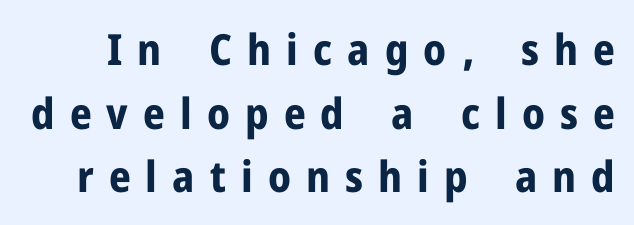
The image shows 43 px bold sans-serif type, upright; set normal line spacing (1.48x), unusually wide letter spacing (+0.35 em), not underlined; low stroke contrast and a medium x-height.
